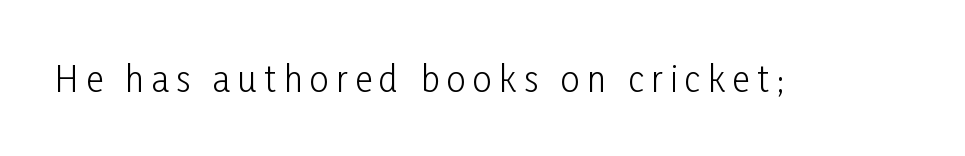
{"serif": "no", "italic": "no", "bold": "no", "weight": "light", "width": "condensed", "stroke_contrast": "low", "x_height": "medium", "monospaced": "no", "underline": "no", "letter_spacing": "wide", "letter_spacing_em": 0.22, "glyph_px": 34}
